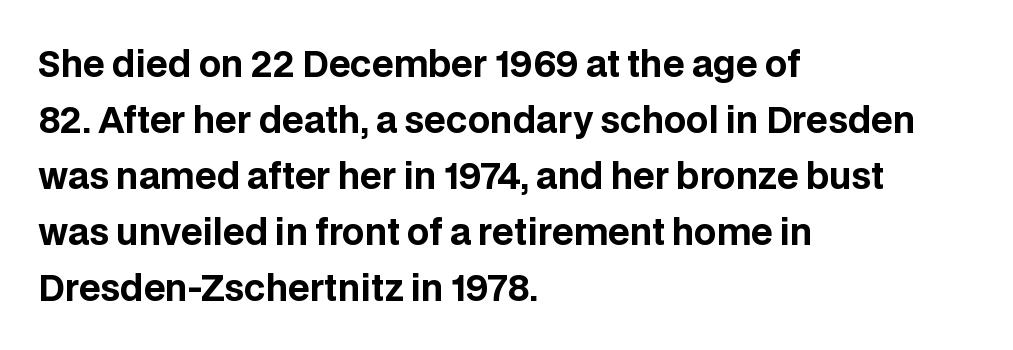
In terms of leading, this rendering sits right in the middle. A clean baseline with only descenders dipping below it. The letters carry no serifs — their stems end cleanly without finishing strokes. The face used here has the dense, thick strokes of a bold. You could not count columns in this text — the font is proportionally spaced.
